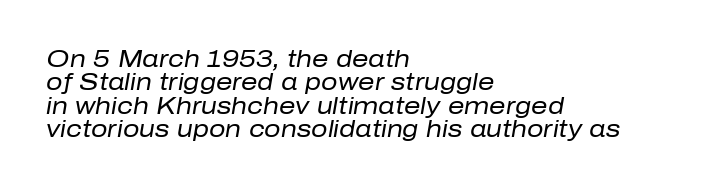
It's the slanting kind of type. Look at the tracking — it's just the regular setting, nothing added. The ragged edge is on the right, which tells us the setting is flush left. The face looks like a standard text weight, possibly lighter. The space beneath each line is pristine and unruled. Leading: reduced.
